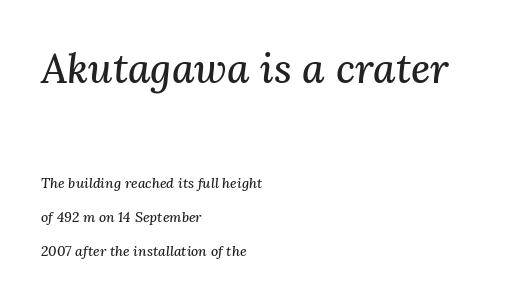
The image shows 41 px serif type, italic (leaning right); set left-aligned, loose line spacing (2.43x), normal letter spacing, not underlined; the first (top) block is 2.93x larger; medium stroke contrast and a medium x-height.
